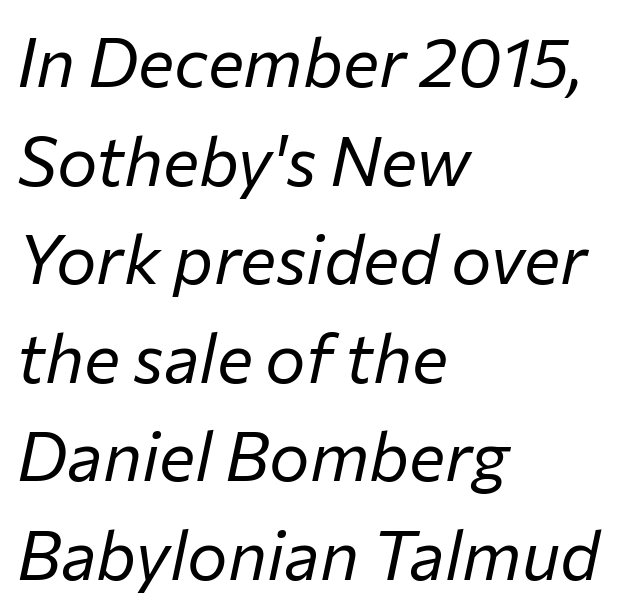
The words here are not underlined. Leftover space on each line is placed entirely after the last word. Here the designer chose a conventional face with non-uniform glyph widths. Caption: face not bold, strokes unweighted.
